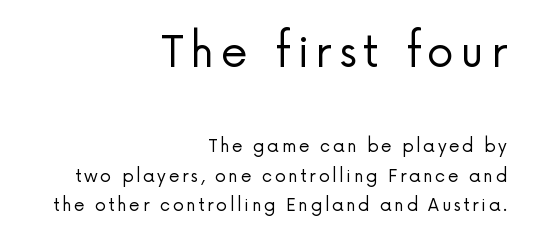
Bold? No — there's no thickening of the strokes. Do the characters align in a grid? No, the font is proportional. The specimen reads as upright at a glance. Stroke terminals: plain, sans-serif. Two sizes are in play, and the larger belongs to the first block. The ragged edge is on the left, which tells us the setting is flush right.
